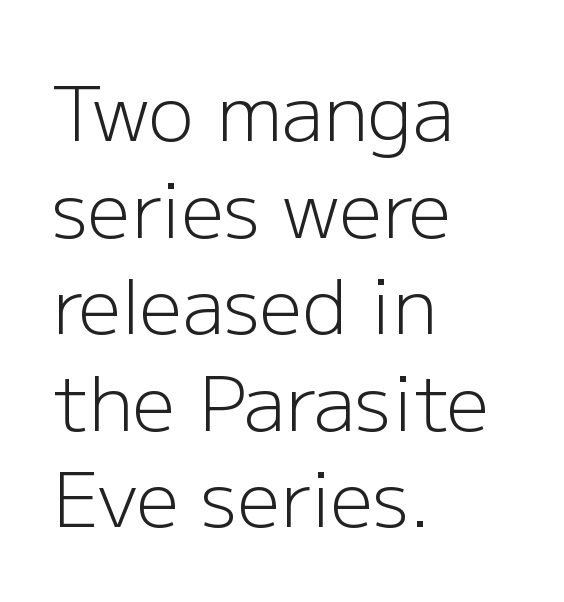
{"serif": "no", "italic": "no", "bold": "no", "weight": "light", "width": "normal", "stroke_contrast": "low", "x_height": "medium", "monospaced": "no", "underline": "no", "align": "left", "line_spacing": "normal", "line_spacing_ratio": 1.27, "letter_spacing": "normal", "letter_spacing_em": 0.0, "glyph_px": 76}
